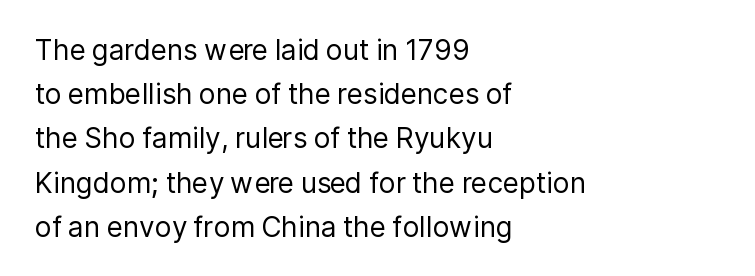
The image shows 28 px regular-weight sans-serif type, upright; set left-aligned, normal line spacing (1.58x), normal letter spacing, not underlined; low stroke contrast and a medium x-height.
